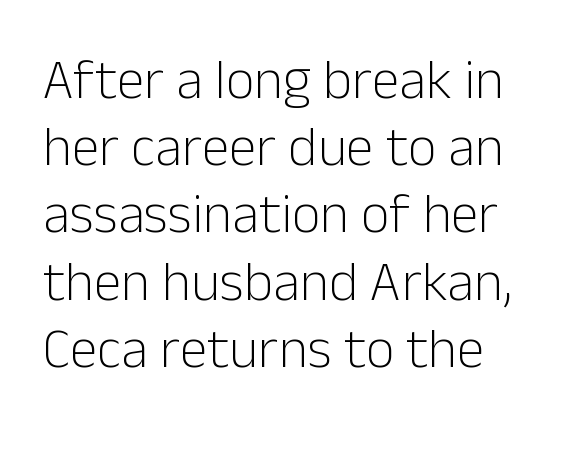
Q: Is the text bold? A: No.
Q: Is the text italic (slanted)? A: No, it is upright.
Q: Is the typeface a serif or a sans-serif typeface? A: Sans-serif.
Q: Is the text underlined? A: No.
Q: Is the spacing between letters normal or unusually wide? A: Normal.
Q: Width (condensed, normal, or wide)? A: Normal.
Q: Stroke contrast? A: Low.
Q: x-height? A: Medium.
Q: Monospaced? A: No.
